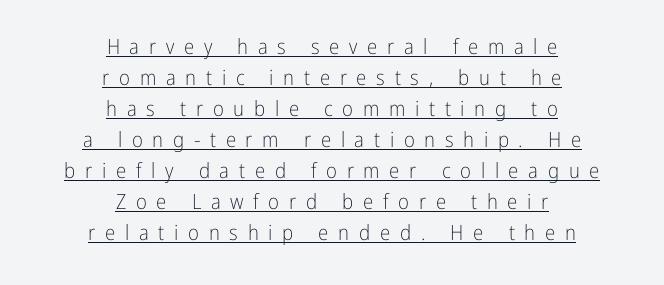
{"italic": "no", "bold": "no", "underline": "yes", "align": "center", "line_spacing": "normal", "line_spacing_ratio": 1.48, "letter_spacing": "wide", "letter_spacing_em": 0.46, "glyph_px": 21}
